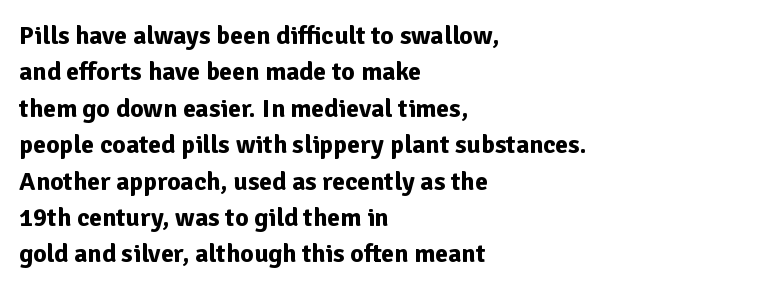
{"italic": "no", "bold": "yes", "underline": "no", "align": "left", "line_spacing": "normal", "line_spacing_ratio": 1.4, "letter_spacing": "normal", "letter_spacing_em": 0.0, "glyph_px": 26}
